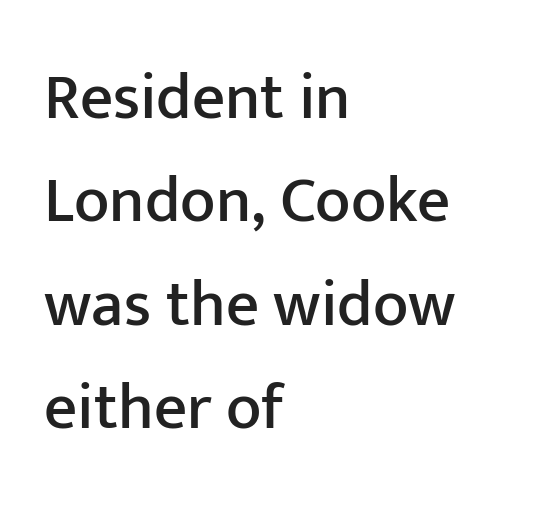
The image shows 65 px sans-serif type, upright; set left-aligned, normal line spacing (1.59x), normal letter spacing, not underlined; low stroke contrast and a medium x-height.
